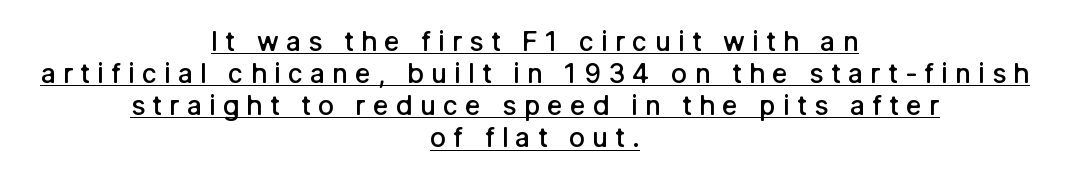
The string is rendered with underlining switched on. Between one letter and the next there's a generous, obvious gap. Horizontal alignment here is central, giving a formal, balanced look. Every stem runs plumb, perpendicular to the baseline. What weight is shown? A semibold, between regular and bold.
